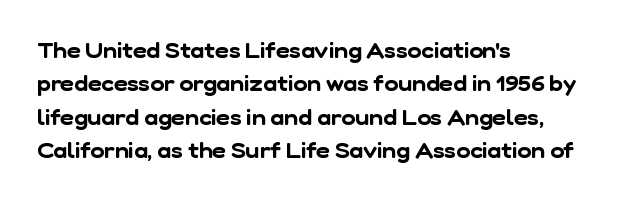
The image shows 21 px text type; set left-aligned, normal line spacing (1.59x), normal letter spacing, not underlined.
